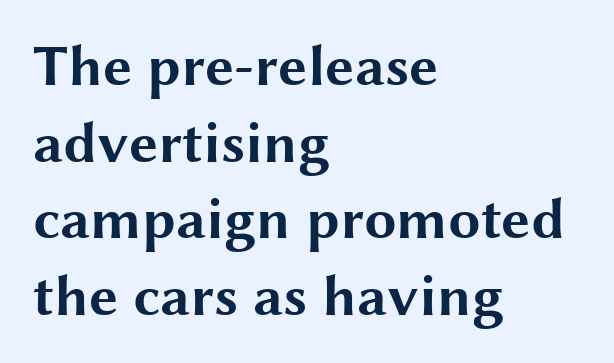
Q: Is the text bold? A: Yes.
Q: Is the text italic (slanted)? A: No, it is upright.
Q: Is the typeface a serif or a sans-serif typeface? A: Sans-serif.
Q: Is the text underlined? A: No.
Q: How is the paragraph aligned? A: Left-aligned.
Q: Is the spacing between letters normal or unusually wide? A: Normal.
Q: Is the spacing between lines tight, normal or loose? A: Normal.
Q: Width (condensed, normal, or wide)? A: Wide.
Q: Stroke contrast? A: Medium.
Q: x-height? A: Medium.
Q: Monospaced? A: No.
